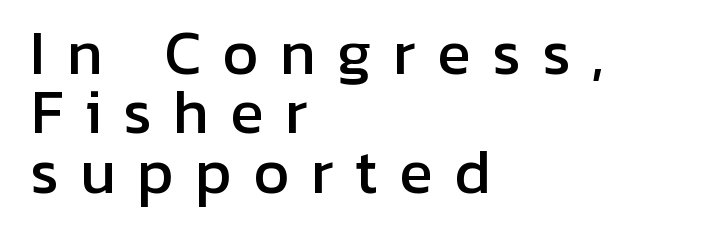
This rendering widens character spacing well past its baseline value. Beneath every word, the page is bare. The type family on display is of the sans-serif kind. Proportional: the letters do not fall into vertical columns. Reading down the block, your eye returns to a fixed left position each line. Every character sits straight up, as roman type does.
